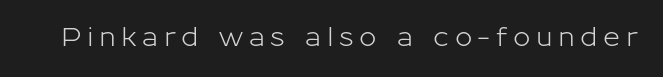
{"italic": "no", "underline": "no", "letter_spacing": "wide", "letter_spacing_em": 0.21, "glyph_px": 26}
